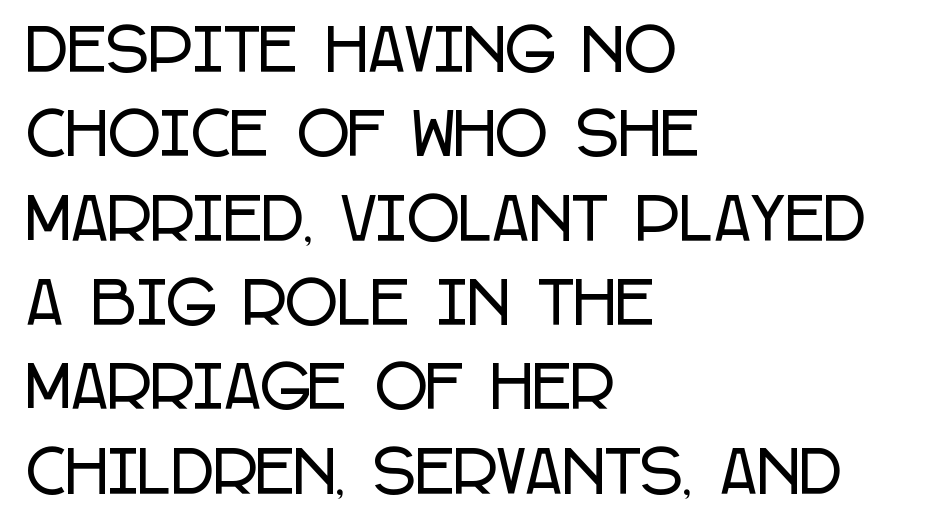
{"serif": "no", "italic": "no", "width": "condensed", "stroke_contrast": "low", "x_height": "large", "monospaced": "no", "underline": "no", "align": "left", "line_spacing": "normal", "line_spacing_ratio": 1.48, "letter_spacing": "normal", "letter_spacing_em": 0.0, "glyph_px": 57}
